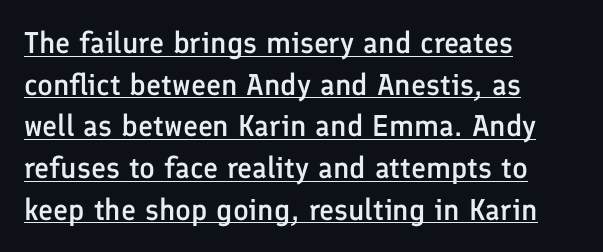
{"serif": "no", "italic": "no", "bold": "semi", "weight": "semibold", "width": "normal", "stroke_contrast": "low", "x_height": "medium", "monospaced": "no", "underline": "yes", "align": "left", "line_spacing": "normal", "line_spacing_ratio": 1.39, "letter_spacing": "normal", "letter_spacing_em": 0.0, "glyph_px": 30}
